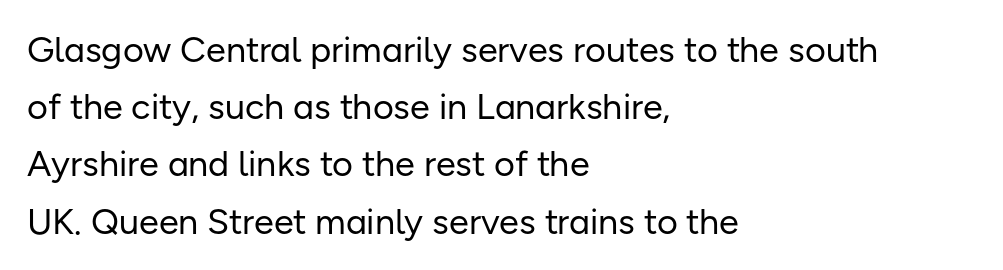
Q: Is the text bold? A: No.
Q: Is the text italic (slanted)? A: No, it is upright.
Q: Is the typeface a serif or a sans-serif typeface? A: Sans-serif.
Q: Is the text underlined? A: No.
Q: How is the paragraph aligned? A: Left-aligned.
Q: Is the spacing between letters normal or unusually wide? A: Normal.
Q: Is the spacing between lines tight, normal or loose? A: Normal.
Q: Width (condensed, normal, or wide)? A: Normal.
Q: Stroke contrast? A: Low.
Q: x-height? A: Medium.
Q: Monospaced? A: No.
